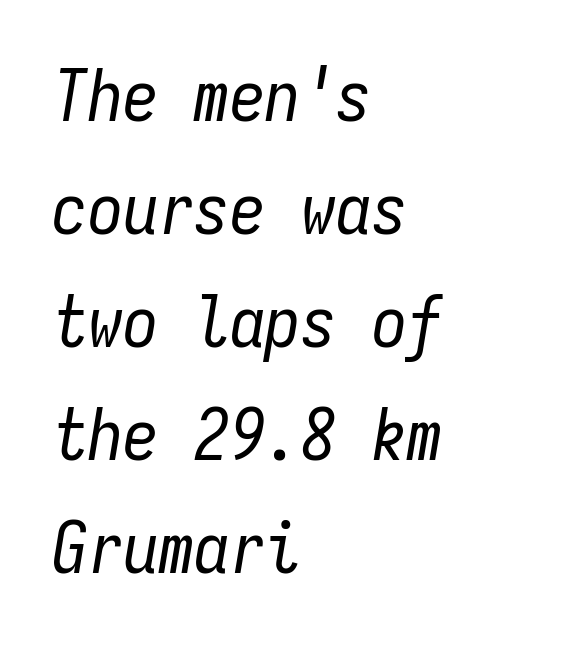
{"italic": "yes", "lean": "right", "slant_degrees": 9, "bold": "no", "weight": "regular", "width": "condensed", "stroke_contrast": "low", "x_height": "medium", "monospaced": "yes", "underline": "no", "align": "left", "line_spacing": "normal", "line_spacing_ratio": 1.59, "letter_spacing": "normal", "letter_spacing_em": 0.0, "glyph_px": 71}
